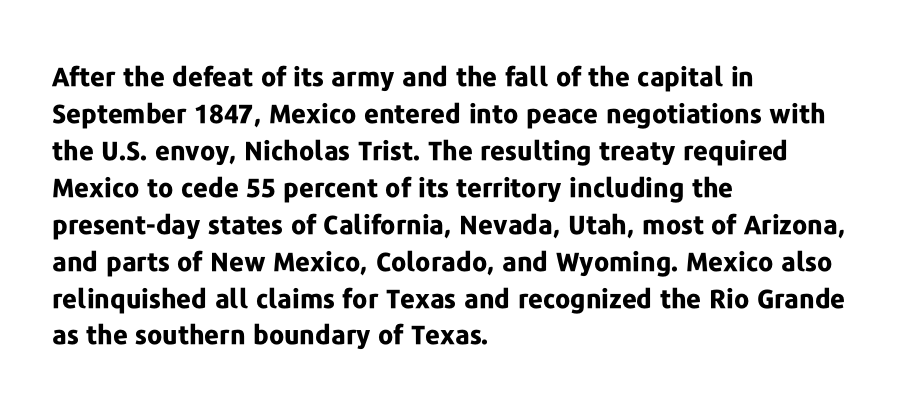
These words are printed bold, with thick strokes throughout. Between one letter and the next there's only the usual sliver of space. The letters stand straight up with perfectly vertical stems. The rendering anchors every line to the left-hand side. The leading is moderate, giving the passage an even texture.
